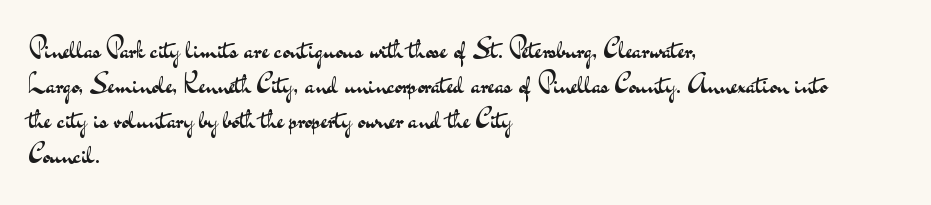
Q: Is the text bold? A: No.
Q: Is the text italic (slanted)? A: Yes.
Q: Is the text underlined? A: No.
Q: How is the paragraph aligned? A: Left-aligned.
Q: Is the spacing between letters normal or unusually wide? A: Normal.
Q: Is the spacing between lines tight, normal or loose? A: Normal.
